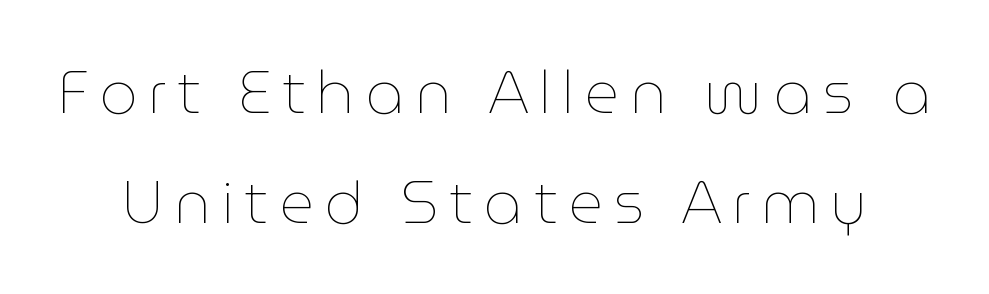
The image shows 60 px thin type, upright; set line spacing 1.83x, not underlined; low stroke contrast and a medium x-height.
